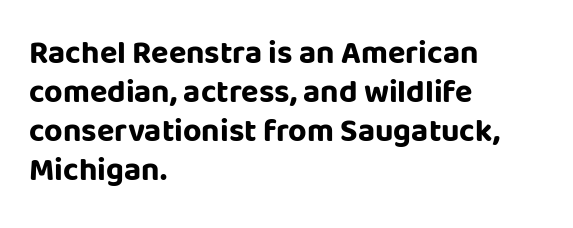
Q: Is the text bold? A: Yes.
Q: Is the text italic (slanted)? A: No, it is upright.
Q: Is the typeface a serif or a sans-serif typeface? A: Sans-serif.
Q: Is the text underlined? A: No.
Q: How is the paragraph aligned? A: Left-aligned.
Q: Is the spacing between letters normal or unusually wide? A: Normal.
Q: Width (condensed, normal, or wide)? A: Normal.
Q: Stroke contrast? A: Low.
Q: x-height? A: Large.
Q: Monospaced? A: No.
